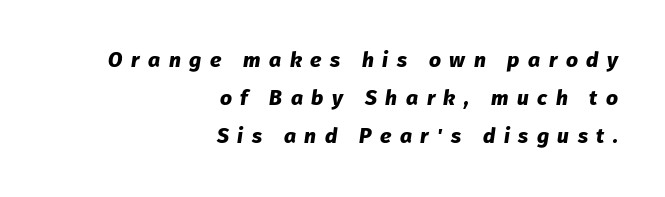
Looking at the ascenders, they clearly lean. What weight is shown? A full bold with thick strokes. A student would call this right alignment; a typographer would say flush right, rag left. There is plenty of visible air inserted between adjacent glyphs. Anything drawn beneath the words? Only blank space.
